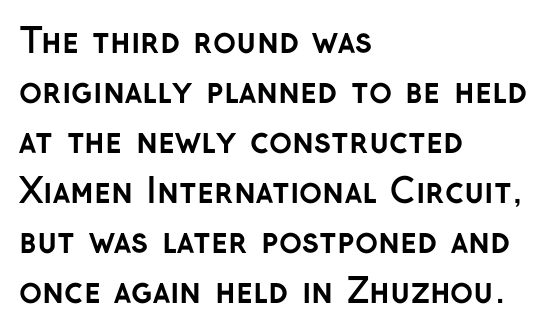
{"serif": "no", "italic": "no", "bold": "yes", "weight": "semibold", "width": "normal", "stroke_contrast": "low", "x_height": "medium", "monospaced": "no", "underline": "no", "align": "left", "line_spacing": "normal", "line_spacing_ratio": 1.47, "letter_spacing": "normal", "letter_spacing_em": 0.0, "glyph_px": 34}
